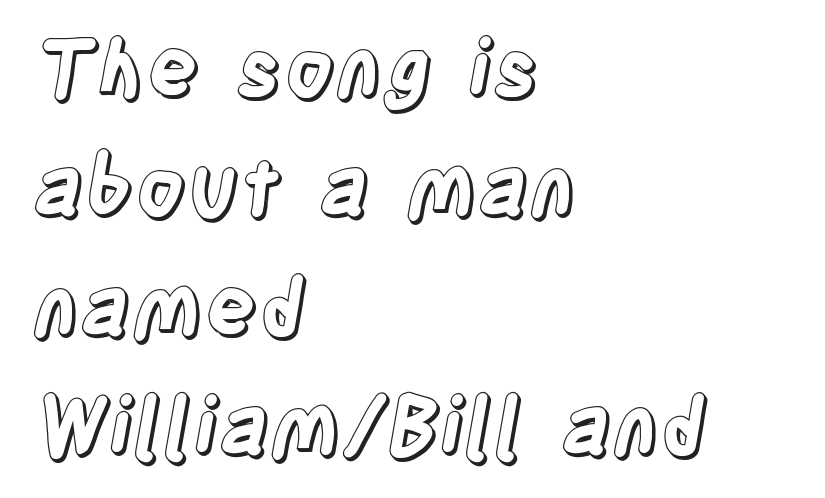
Q: Is the text italic (slanted)? A: Yes.
Q: Is the text underlined? A: No.
Q: How is the paragraph aligned? A: Left-aligned.
Q: Is the spacing between letters normal or unusually wide? A: Normal.
Q: Is the spacing between lines tight, normal or loose? A: Normal.
Q: Width (condensed, normal, or wide)? A: Condensed.
Q: x-height? A: Large.
Q: Monospaced? A: No.
